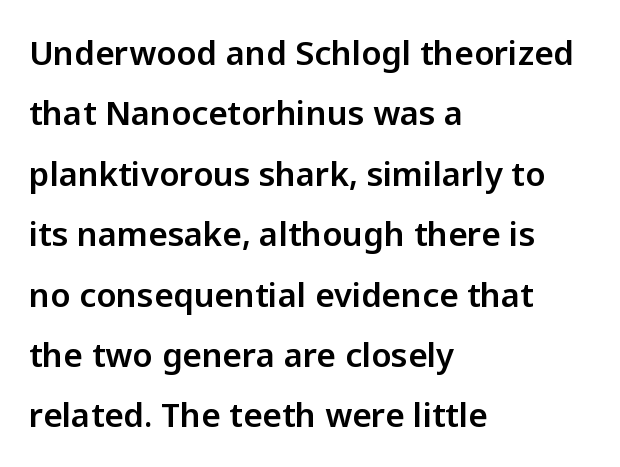
A clean baseline with only descenders dipping below it. Think of a printed novel: that variable character pitch is what you see here. The type is set solid horizontally, with unmodified tracking. Reading down the block, your eye returns to a fixed left position each line. Typographically, this falls in the sans-serif category.
